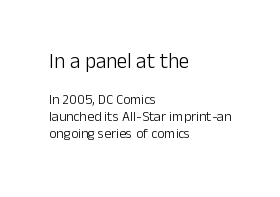
The image shows 21 px text type, upright; set left-aligned, line spacing 1.21x, normal letter spacing, not underlined; the first (top) block is 1.5x larger.
